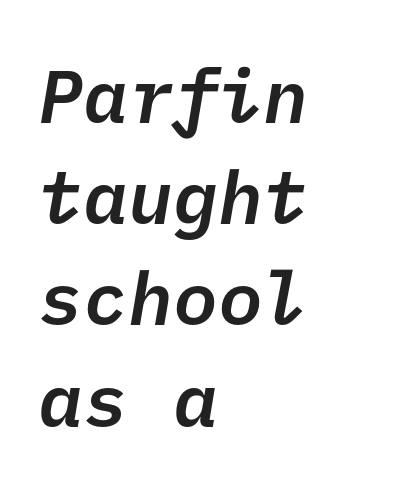
Glance below the letters and you will spot only blank space. Glyph-to-glyph distance matches everyday printed text. Notice how the passage keeps a crisp vertical edge on the left only. A typesetter would call this leading conventional body-copy spacing. Bold? Not quite — semibold, heavier than regular but stopping short. Is this a sans? Yes — the strokes have no serifs.
